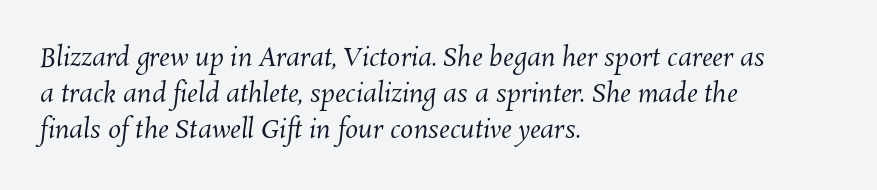
{"bold": "no", "underline": "no", "align": "left", "line_spacing": "normal", "line_spacing_ratio": 1.38, "letter_spacing": "normal", "letter_spacing_em": 0.0, "glyph_px": 26}
